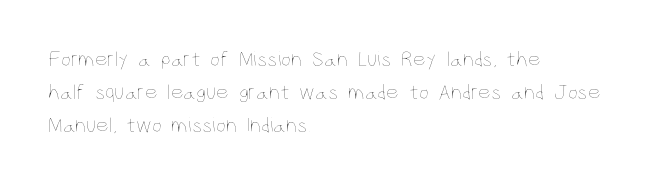
Q: Is the text bold? A: No.
Q: Is the text italic (slanted)? A: No, it is upright.
Q: Is the text underlined? A: No.
Q: How is the paragraph aligned? A: Left-aligned.
Q: Is the spacing between letters normal or unusually wide? A: Normal.
Q: Is the spacing between lines tight, normal or loose? A: Normal.
